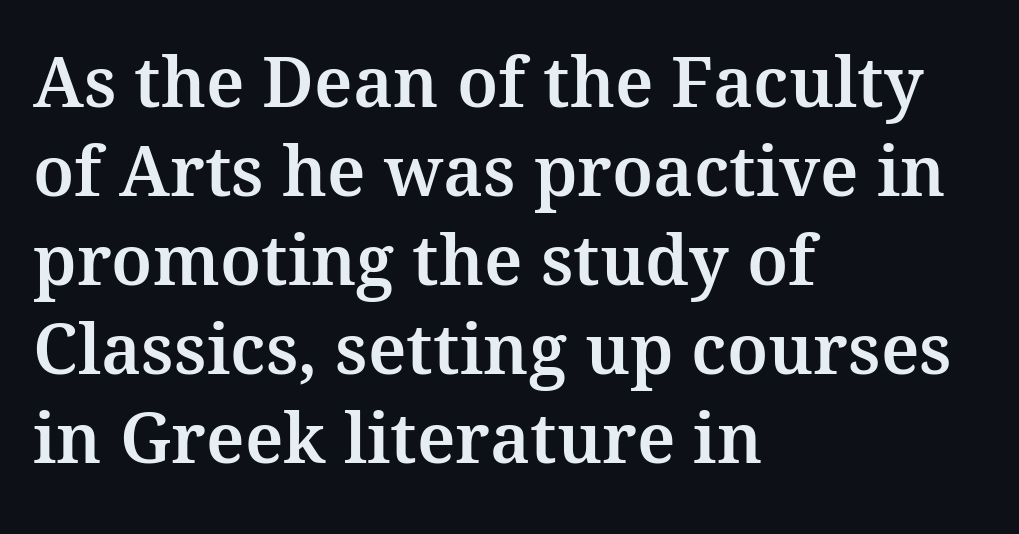
Characters follow at the spacing the type designer built in. Check the space under the baseline: it is left empty. In terms of posture, this sample is upright. This sample has the flowing, uneven cadence of proportional lettering.
